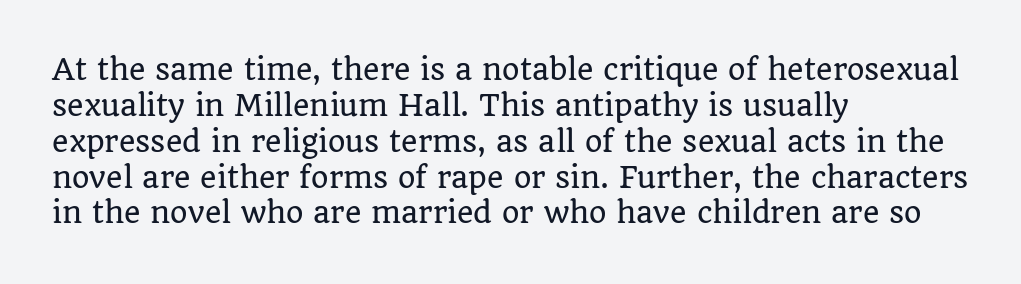
{"serif": "yes", "italic": "no", "width": "normal", "stroke_contrast": "low", "x_height": "large", "monospaced": "no", "underline": "no", "align": "left", "line_spacing": "normal", "line_spacing_ratio": 1.28, "letter_spacing": "normal", "letter_spacing_em": 0.0, "glyph_px": 28}
